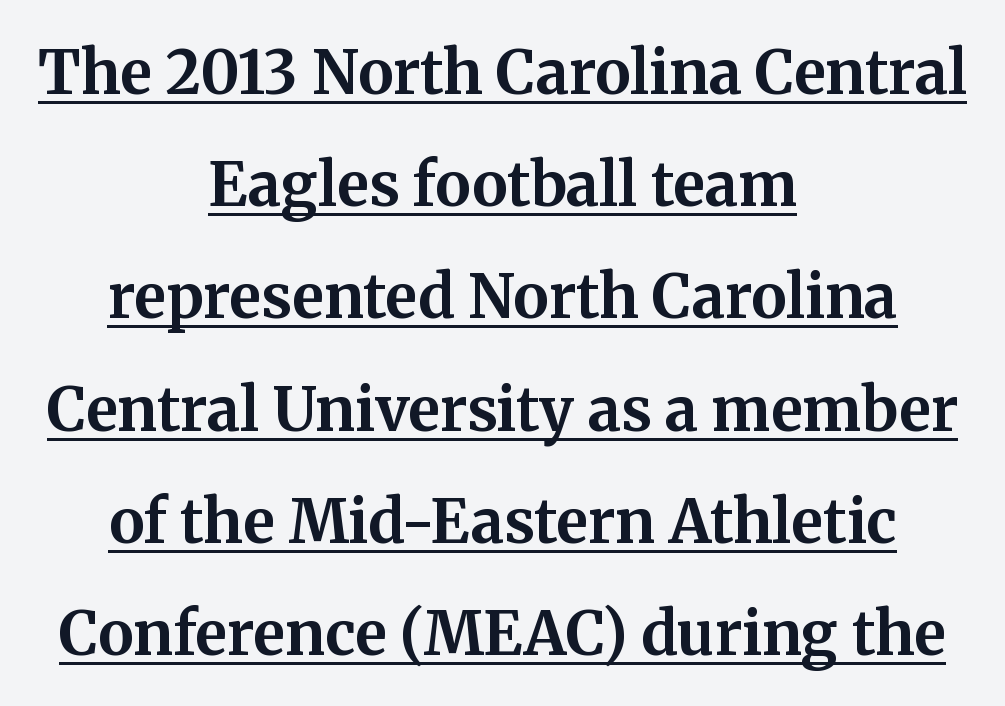
The image shows 60 px bold serif type, upright; set centered, line spacing 1.87x, normal letter spacing, underlined; medium stroke contrast and a medium x-height.
